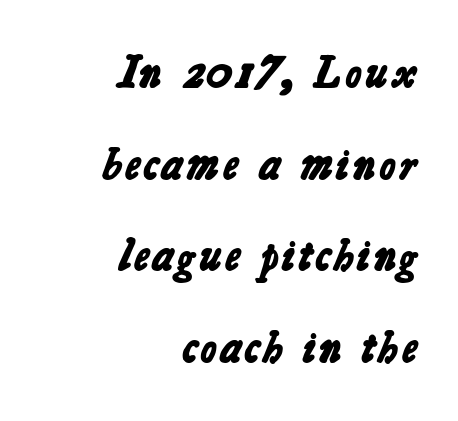
{"serif": "no", "bold": "yes", "weight": "bold", "width": "normal", "stroke_contrast": "low", "x_height": "medium", "monospaced": "no", "underline": "no", "align": "right", "line_spacing": "loose", "line_spacing_ratio": 2.08, "letter_spacing": "normal", "letter_spacing_em": 0.0, "glyph_px": 44}
